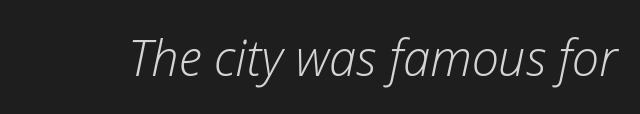
Q: Is the text bold? A: No.
Q: Is the text italic (slanted)? A: Yes, it leans right by about 12 degrees.
Q: Is the text underlined? A: No.
Q: Is the spacing between letters normal or unusually wide? A: Normal.
Q: Width (condensed, normal, or wide)? A: Normal.
Q: Stroke contrast? A: Low.
Q: x-height? A: Medium.
Q: Monospaced? A: No.
